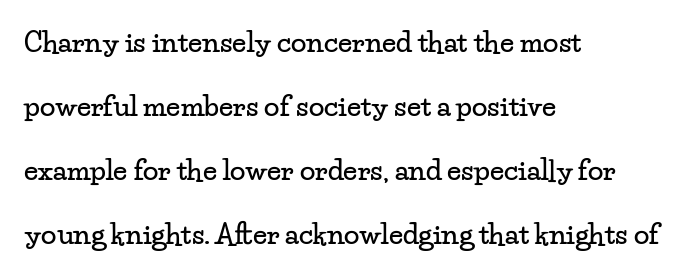
Q: Is the text italic (slanted)? A: No, it is upright.
Q: Is the typeface a serif or a sans-serif typeface? A: Serif.
Q: Is the text underlined? A: No.
Q: How is the paragraph aligned? A: Left-aligned.
Q: Is the spacing between letters normal or unusually wide? A: Normal.
Q: Is the spacing between lines tight, normal or loose? A: Loose.
Q: Width (condensed, normal, or wide)? A: Wide.
Q: Stroke contrast? A: Low.
Q: x-height? A: Small.
Q: Monospaced? A: No.
